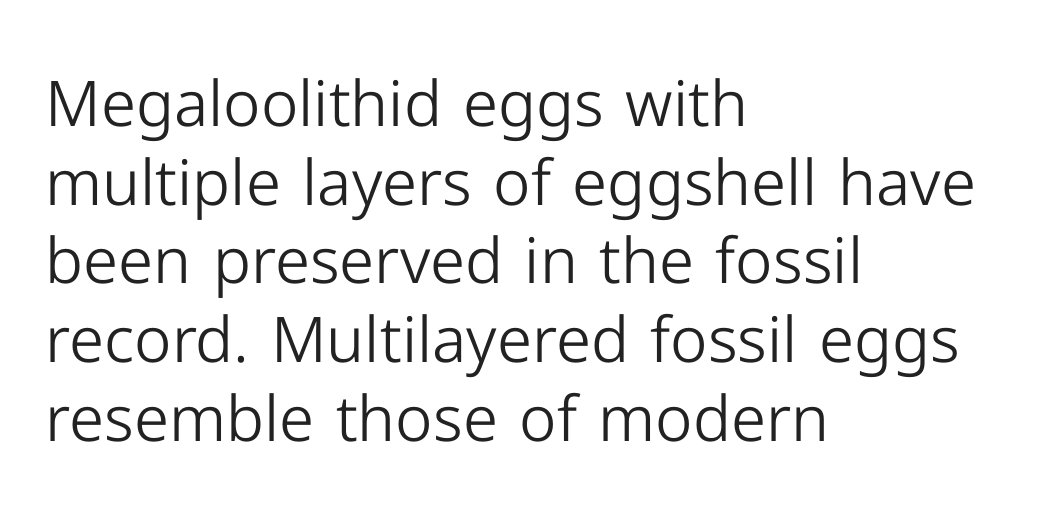
Q: Is the text bold? A: No.
Q: Is the text italic (slanted)? A: No, it is upright.
Q: Is the typeface a serif or a sans-serif typeface? A: Sans-serif.
Q: Is the text underlined? A: No.
Q: How is the paragraph aligned? A: Left-aligned.
Q: Is the spacing between letters normal or unusually wide? A: Normal.
Q: Is the spacing between lines tight, normal or loose? A: Normal.
Q: Width (condensed, normal, or wide)? A: Normal.
Q: Stroke contrast? A: Low.
Q: x-height? A: Medium.
Q: Monospaced? A: No.
